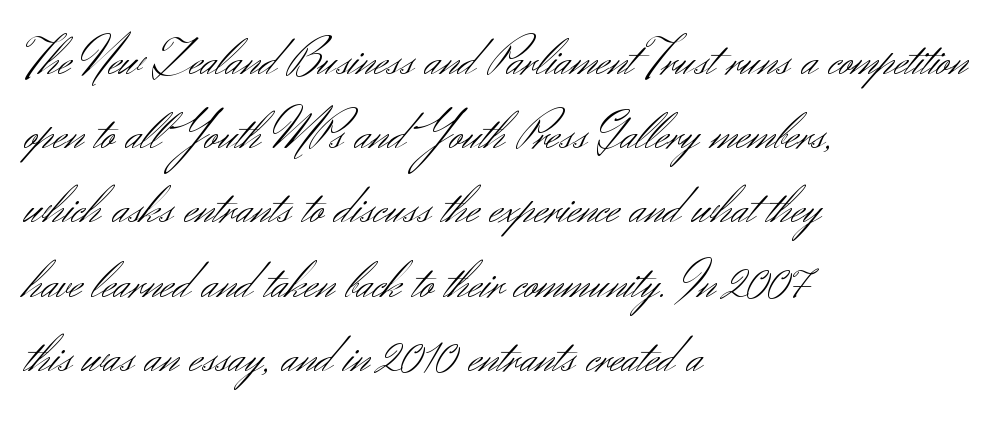
Weight: regular or lighter. Horizontal bands of white between lines are of average thickness. Typeset ragged right — the left edge is the straight one.
